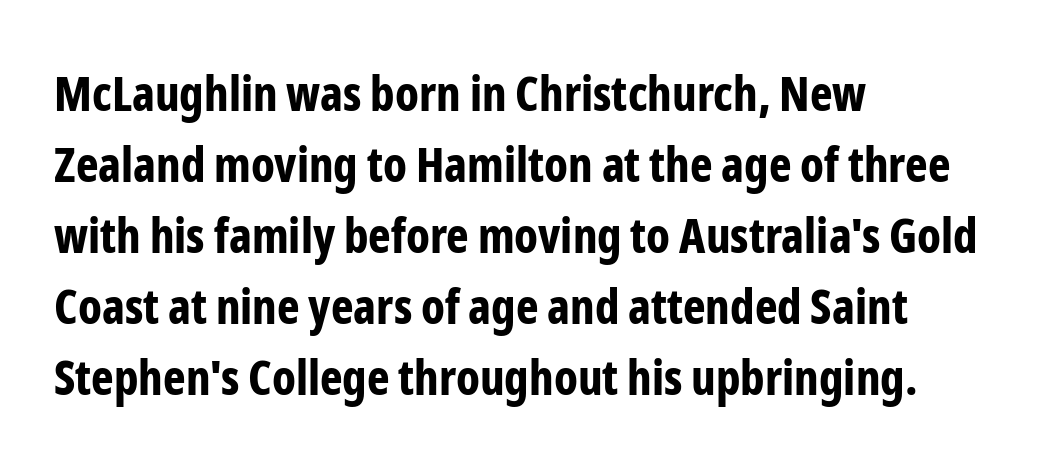
The image shows 48 px bold, condensed sans-serif type, upright; set left-aligned, normal line spacing (1.48x), normal letter spacing, not underlined; low stroke contrast and a medium x-height.
